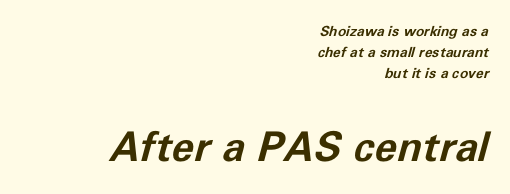
Quick note: italic. The face used here appears at its bigger size in the lower chunk. This sample has the flowing, uneven cadence of proportional lettering. The horizontal fit of the characters is conventional and even. A typesetter would call this leading conventional body-copy spacing.
